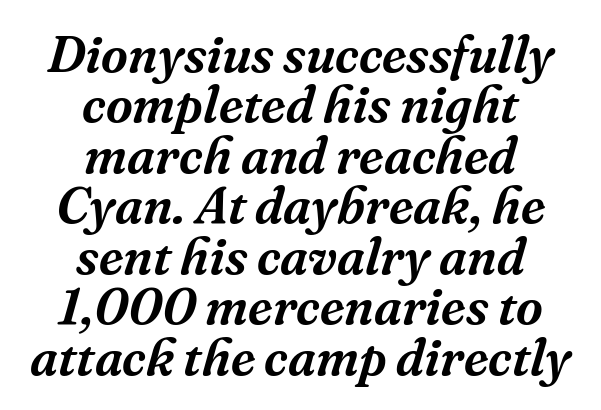
{"serif": "yes", "italic": "yes", "lean": "right", "slant_degrees": 16, "width": "normal", "stroke_contrast": "medium", "x_height": "medium", "monospaced": "no", "underline": "no", "align": "center", "line_spacing": "tight", "line_spacing_ratio": 0.97, "letter_spacing": "normal", "letter_spacing_em": 0.0, "glyph_px": 52}
